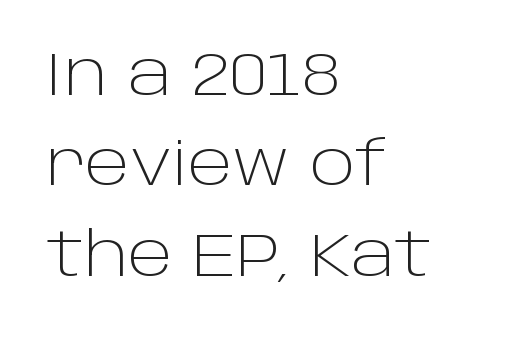
The image shows 61 px light sans-serif type, upright; set left-aligned, normal line spacing (1.48x), normal letter spacing, not underlined; low stroke contrast and a large x-height.
